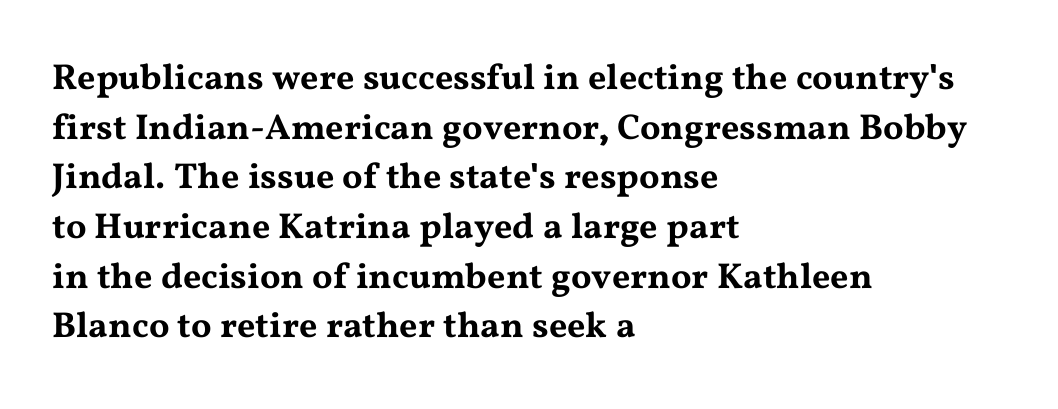
How would I describe the line gaps? Plain and ordinary. Has an underline been added? It has not. Tall strokes in this sample are plumb rather than angled. These lines keep a tight, regular rhythm from letter to letter. A typesetter would call this proportional, since set widths differ per character. Visually the block forms a straight wall on the left and a jagged coastline on the right.
